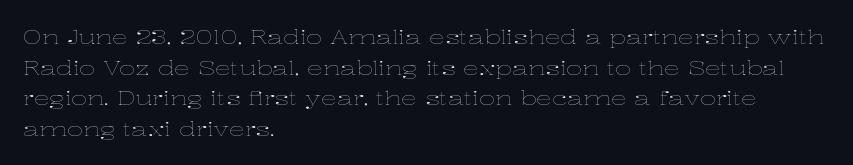
If you drew a line through each stem, it would be perfectly vertical. Students, observe: this is what conventionally led text looks like. Alignment: flush left. Decoration check: the copy has no underline.
